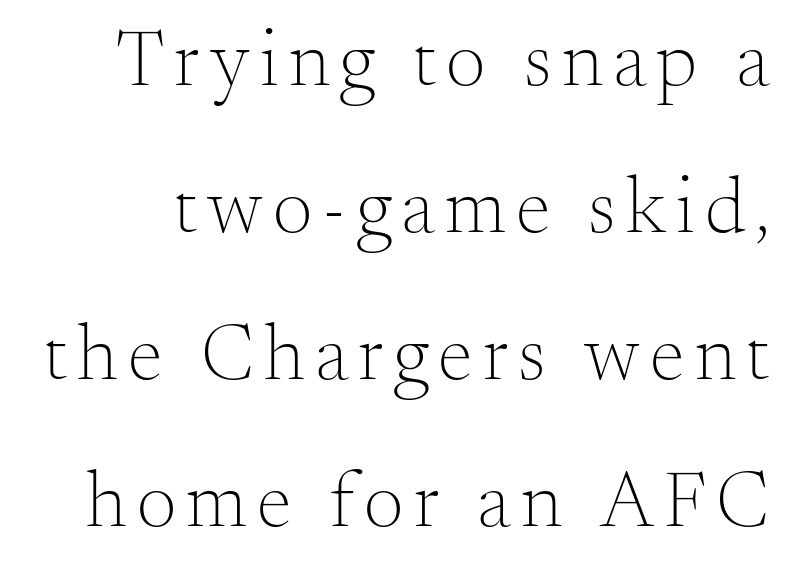
The image shows 79 px light serif type, upright; set line spacing 1.86x, not underlined; medium stroke contrast and a small x-height.
